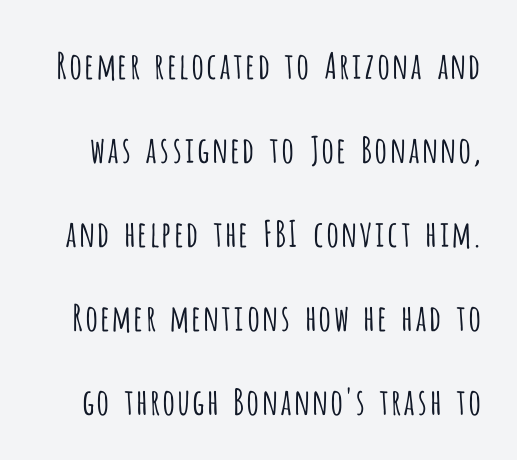
{"serif": "no", "italic": "no", "bold": "no", "weight": "light", "width": "condensed", "stroke_contrast": "low", "x_height": "large", "monospaced": "no", "underline": "no", "line_spacing": "loose", "line_spacing_ratio": 2.33, "letter_spacing": "normal", "letter_spacing_em": 0.0, "glyph_px": 36}
